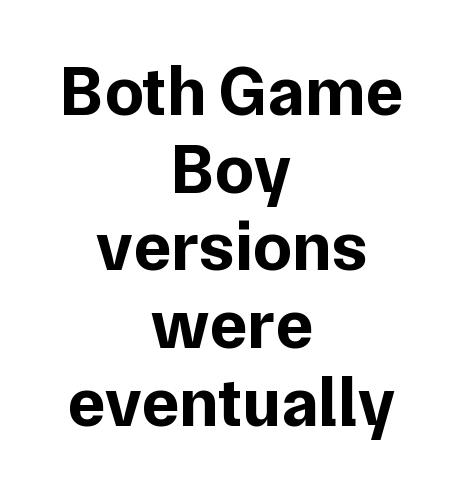
Q: Is the text bold? A: Yes.
Q: Is the text italic (slanted)? A: No, it is upright.
Q: Is the typeface a serif or a sans-serif typeface? A: Sans-serif.
Q: Is the text underlined? A: No.
Q: How is the paragraph aligned? A: Centered.
Q: Is the spacing between letters normal or unusually wide? A: Normal.
Q: Is the spacing between lines tight, normal or loose? A: Tight.
Q: Width (condensed, normal, or wide)? A: Normal.
Q: Stroke contrast? A: Low.
Q: x-height? A: Medium.
Q: Monospaced? A: No.
